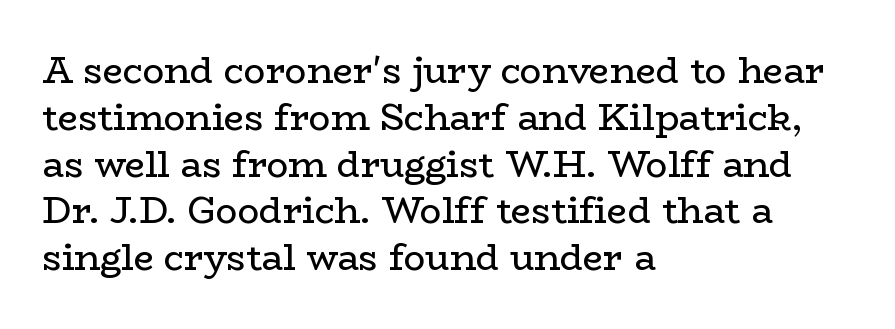
Q: Is the text bold? A: No.
Q: Is the text italic (slanted)? A: No, it is upright.
Q: Is the typeface a serif or a sans-serif typeface? A: Serif.
Q: Is the text underlined? A: No.
Q: How is the paragraph aligned? A: Left-aligned.
Q: Is the spacing between letters normal or unusually wide? A: Normal.
Q: Is the spacing between lines tight, normal or loose? A: Normal.
Q: Width (condensed, normal, or wide)? A: Wide.
Q: Stroke contrast? A: Low.
Q: x-height? A: Medium.
Q: Monospaced? A: No.
